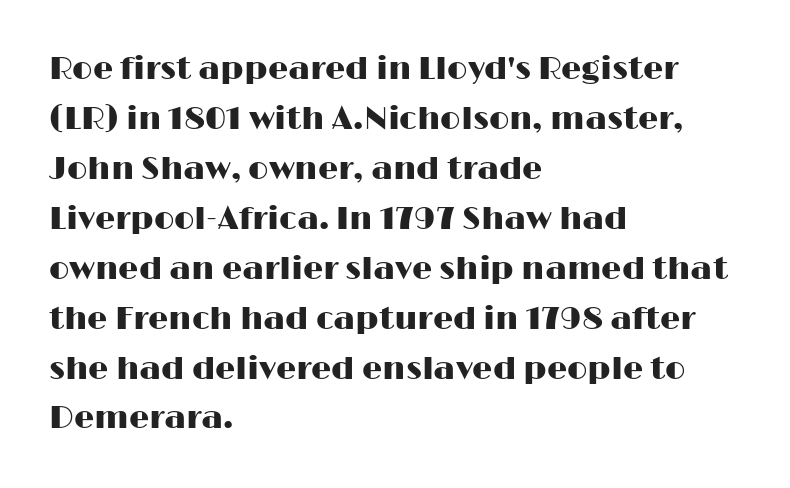
Q: Is the text italic (slanted)? A: No, it is upright.
Q: Is the typeface a serif or a sans-serif typeface? A: Sans-serif.
Q: Is the text underlined? A: No.
Q: How is the paragraph aligned? A: Left-aligned.
Q: Is the spacing between letters normal or unusually wide? A: Normal.
Q: Is the spacing between lines tight, normal or loose? A: Normal.
Q: Width (condensed, normal, or wide)? A: Wide.
Q: Stroke contrast? A: High.
Q: x-height? A: Medium.
Q: Monospaced? A: No.
